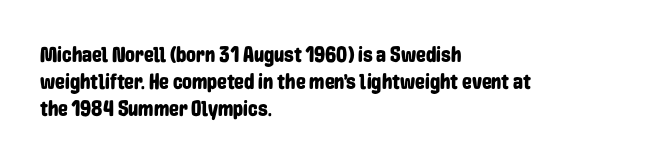
Q: Is the text italic (slanted)? A: No, it is upright.
Q: Is the text underlined? A: No.
Q: How is the paragraph aligned? A: Left-aligned.
Q: Is the spacing between letters normal or unusually wide? A: Normal.
